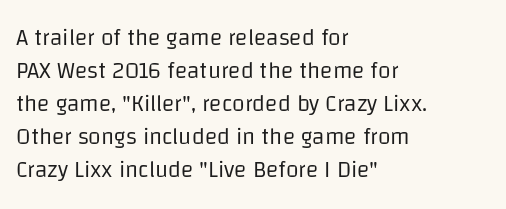
{"italic": "no", "bold": "no", "underline": "no", "align": "left", "line_spacing": "normal", "line_spacing_ratio": 1.44, "letter_spacing": "normal", "letter_spacing_em": 0.0, "glyph_px": 23}
